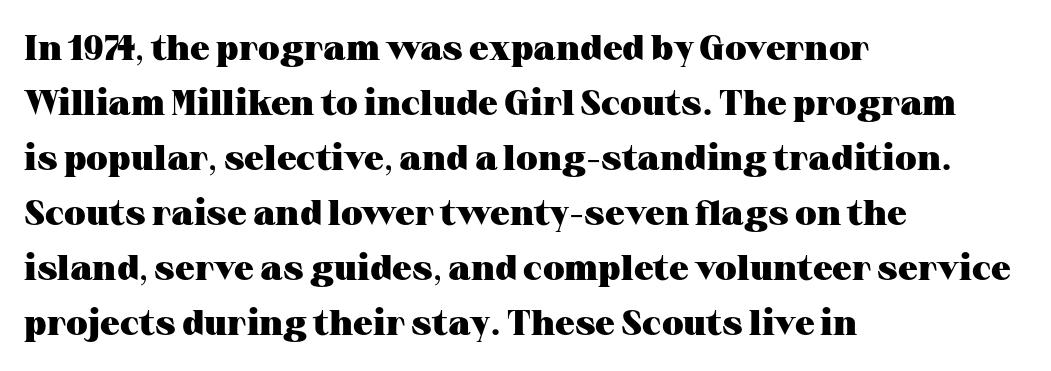
The image shows 35 px heavy, wide serif type, upright; set left-aligned, normal line spacing (1.57x), normal letter spacing, not underlined; medium stroke contrast and a medium x-height.
